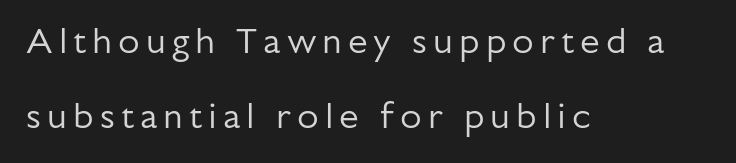
The image shows 35 px regular-weight sans-serif type, upright; set left-aligned, loose line spacing (2.13x), not underlined; low stroke contrast and a medium x-height.
